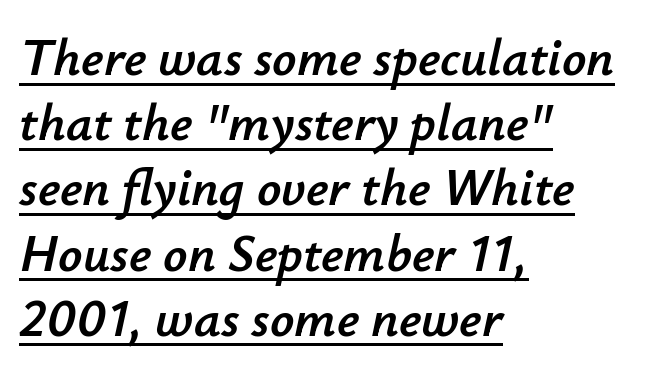
{"italic": "yes", "lean": "right", "slant_degrees": 12, "width": "normal", "stroke_contrast": "low", "x_height": "small", "monospaced": "no", "underline": "yes", "align": "left", "line_spacing_ratio": 1.23, "letter_spacing": "normal", "letter_spacing_em": 0.0, "glyph_px": 53}
